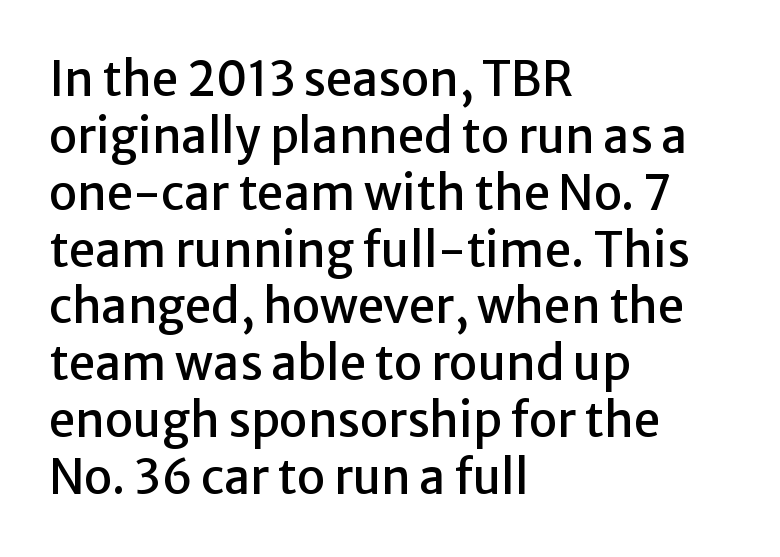
Type without underlining. Tracking value appears to be zero — textbook default spacing. The face used here is proportionally spaced, like ordinary book or web type. This sample uses an upright cut, with every glyph sitting square on the baseline.
